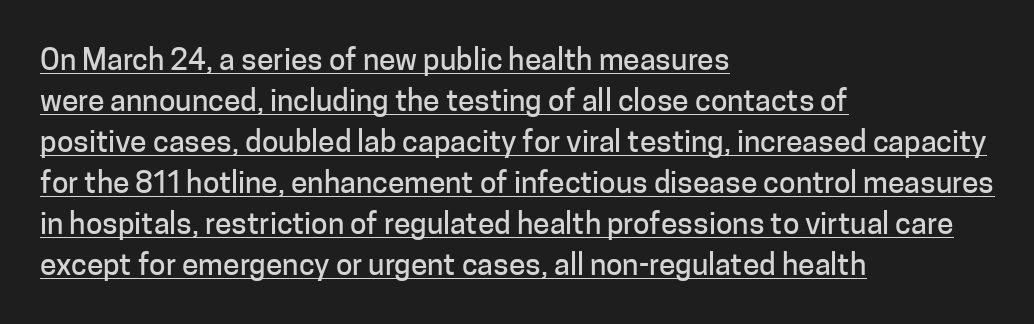
Q: Is the text italic (slanted)? A: No, it is upright.
Q: Is the typeface a serif or a sans-serif typeface? A: Sans-serif.
Q: Is the text underlined? A: Yes.
Q: How is the paragraph aligned? A: Left-aligned.
Q: Is the spacing between letters normal or unusually wide? A: Normal.
Q: Is the spacing between lines tight, normal or loose? A: Normal.
Q: Width (condensed, normal, or wide)? A: Normal.
Q: Stroke contrast? A: Low.
Q: x-height? A: Medium.
Q: Monospaced? A: No.
